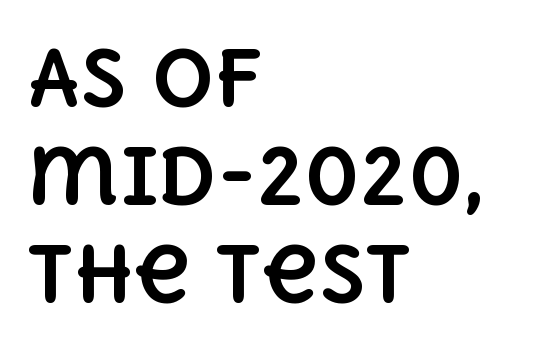
The line texture is even and compact thanks to regular tracking. Every stem runs plumb, perpendicular to the baseline. Bold? Absolutely — the strokes are thick and heavy. Visually the block forms a straight wall on the left and a jagged coastline on the right.
